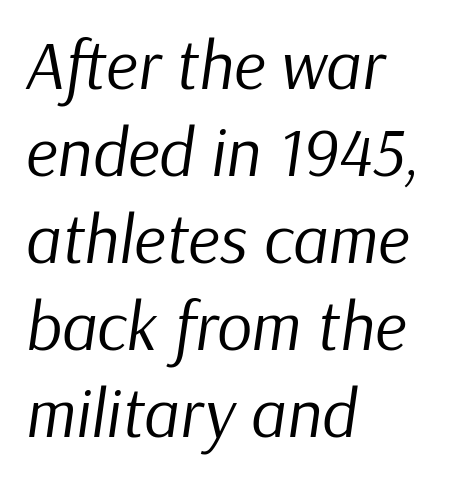
Q: Is the text bold? A: No.
Q: Is the text italic (slanted)? A: Yes, it leans right by about 9 degrees.
Q: Is the text underlined? A: No.
Q: How is the paragraph aligned? A: Left-aligned.
Q: Is the spacing between letters normal or unusually wide? A: Normal.
Q: Is the spacing between lines tight, normal or loose? A: Normal.
Q: Width (condensed, normal, or wide)? A: Normal.
Q: Stroke contrast? A: Low.
Q: x-height? A: Medium.
Q: Monospaced? A: No.
